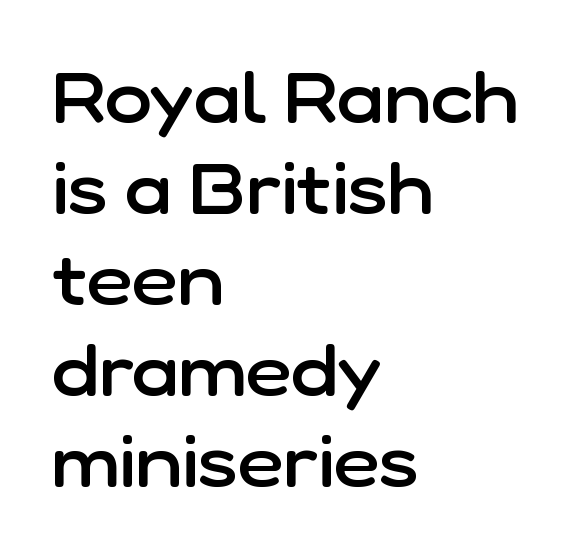
Beneath every word, the page is bare. The face used here is rendered with its standard letterfit. Italic: no, the glyphs are upright roman. Nope, no serifs anywhere on these letters. Compared with typical paragraphs, the rows here are spaced about the same.
